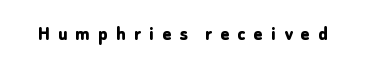
Q: Is the text bold? A: Yes.
Q: Is the text italic (slanted)? A: No, it is upright.
Q: Is the text underlined? A: No.
Q: Is the spacing between letters normal or unusually wide? A: Unusually wide.
